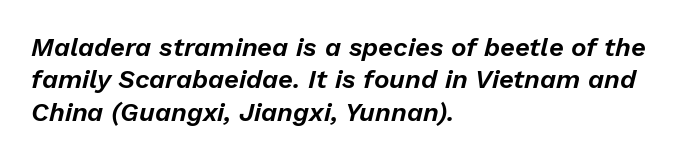
Q: Is the text italic (slanted)? A: Yes, it leans right by about 13 degrees.
Q: Is the text underlined? A: No.
Q: How is the paragraph aligned? A: Left-aligned.
Q: Is the spacing between letters normal or unusually wide? A: Normal.
Q: Is the spacing between lines tight, normal or loose? A: Normal.
